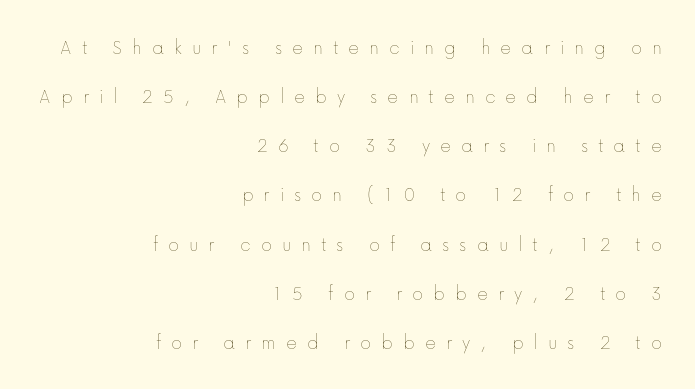
Q: Is the text bold? A: No.
Q: Is the text italic (slanted)? A: No, it is upright.
Q: Is the text underlined? A: No.
Q: How is the paragraph aligned? A: Right-aligned.
Q: Is the spacing between letters normal or unusually wide? A: Unusually wide.
Q: Is the spacing between lines tight, normal or loose? A: Loose.
